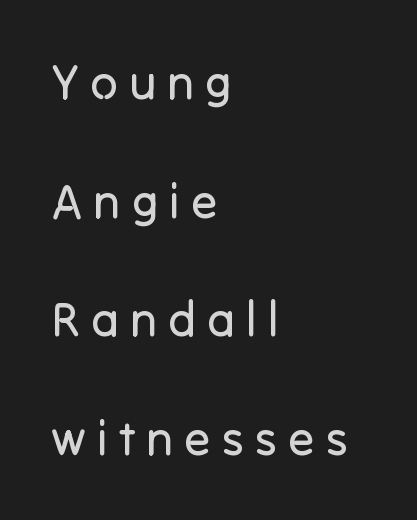
{"serif": "no", "italic": "no", "bold": "no", "weight": "regular", "width": "normal", "stroke_contrast": "low", "x_height": "medium", "monospaced": "no", "underline": "no", "align": "left", "line_spacing": "loose", "line_spacing_ratio": 2.47, "letter_spacing": "wide", "letter_spacing_em": 0.23, "glyph_px": 48}
